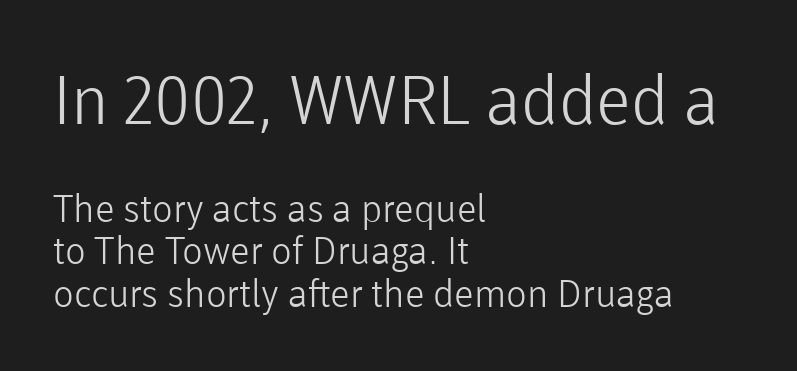
Q: Is the text bold? A: No.
Q: Is the text italic (slanted)? A: No, it is upright.
Q: Is the typeface a serif or a sans-serif typeface? A: Sans-serif.
Q: Is the text underlined? A: No.
Q: How is the paragraph aligned? A: Left-aligned.
Q: Is the spacing between letters normal or unusually wide? A: Normal.
Q: Is the spacing between lines tight, normal or loose? A: Tight.
Q: Which block of text is set in a larger size, the first (top) or the second (bottom)? A: The first (top) one.
Q: Width (condensed, normal, or wide)? A: Normal.
Q: Stroke contrast? A: Low.
Q: x-height? A: Medium.
Q: Monospaced? A: No.
